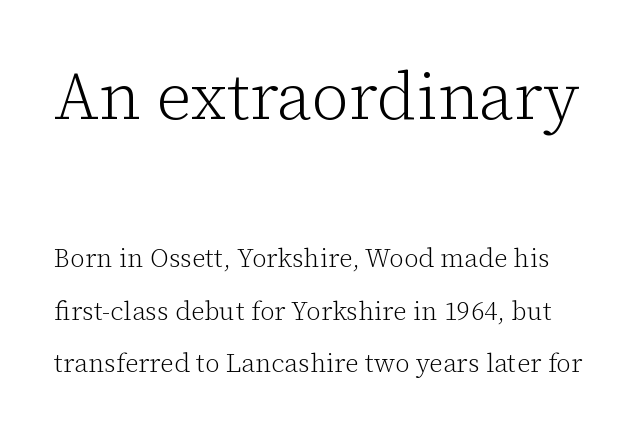
{"serif": "yes", "italic": "no", "bold": "no", "weight": "light", "width": "normal", "stroke_contrast": "low", "x_height": "medium", "monospaced": "no", "underline": "no", "line_spacing": "loose", "line_spacing_ratio": 2.03, "letter_spacing": "normal", "letter_spacing_em": 0.0, "larger_block": "first", "size_ratio": 2.54, "glyph_px": 66}
